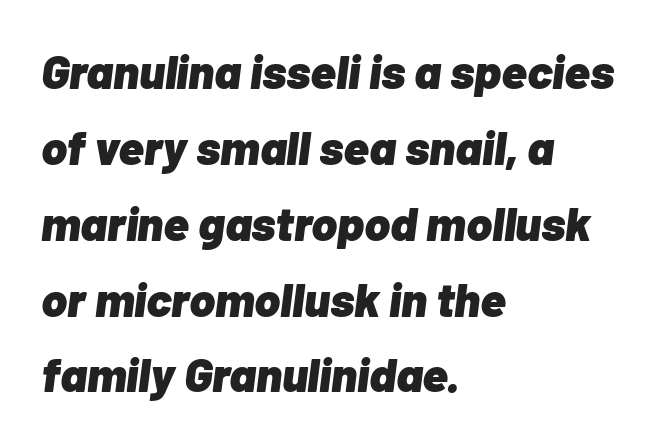
Default kerning and tracking; the words read as compact shapes. Looking at the ascenders, they clearly lean. What's the leading like? Ordinary, nothing unusual. The area under the type is left untouched. Weight check: bold — yes, fully.
